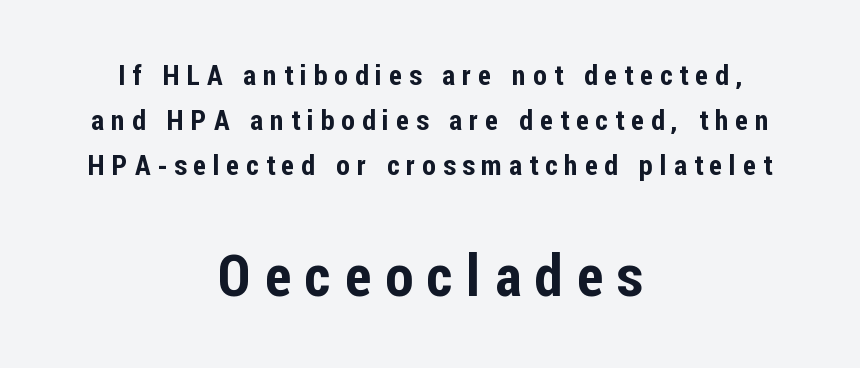
The image shows 57 px condensed sans-serif type, upright; set centered, normal line spacing (1.6x), unusually wide letter spacing (+0.25 em), not underlined; the second (bottom) block is 2.04x larger; low stroke contrast and a medium x-height.
